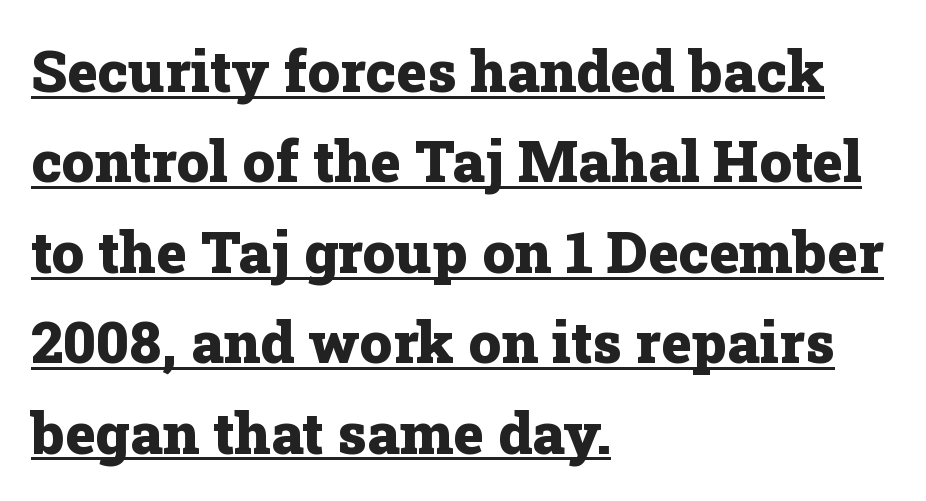
Q: Is the text bold? A: Yes.
Q: Is the text italic (slanted)? A: No, it is upright.
Q: Is the typeface a serif or a sans-serif typeface? A: Serif.
Q: Is the text underlined? A: Yes.
Q: How is the paragraph aligned? A: Left-aligned.
Q: Is the spacing between letters normal or unusually wide? A: Normal.
Q: Is the spacing between lines tight, normal or loose? A: Normal.
Q: Width (condensed, normal, or wide)? A: Normal.
Q: Stroke contrast? A: Low.
Q: x-height? A: Medium.
Q: Monospaced? A: No.
